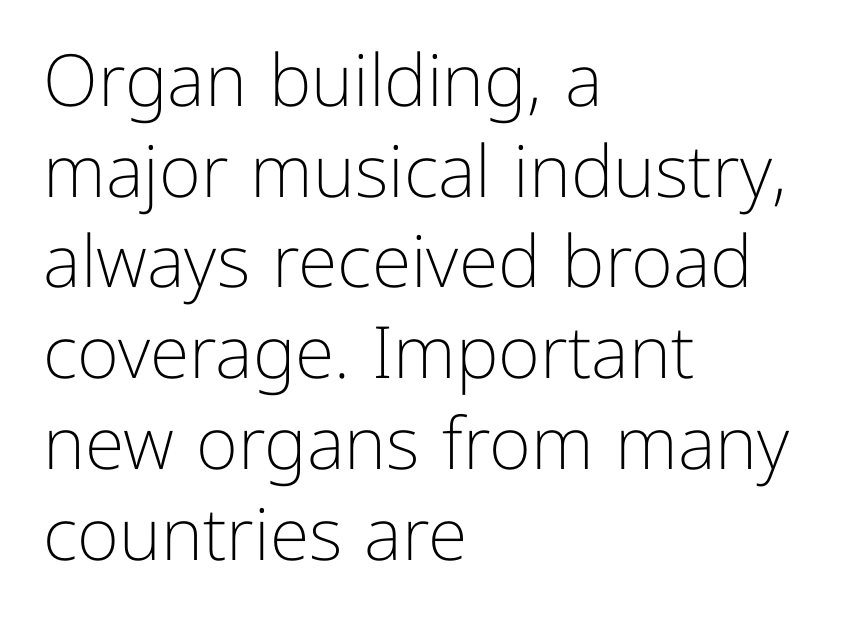
{"serif": "no", "italic": "no", "bold": "no", "weight": "light", "width": "normal", "stroke_contrast": "low", "x_height": "medium", "monospaced": "no", "underline": "no", "align": "left", "line_spacing": "normal", "line_spacing_ratio": 1.26, "letter_spacing": "normal", "letter_spacing_em": 0.0, "glyph_px": 72}
